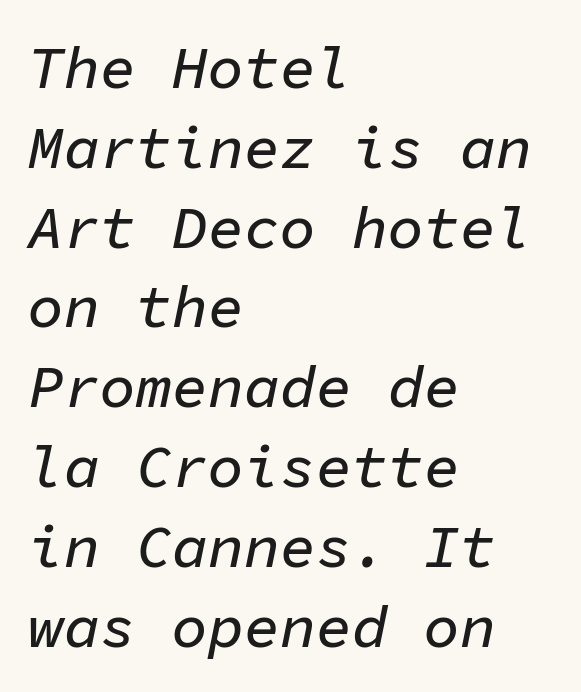
{"italic": "yes", "lean": "right", "slant_degrees": 11, "width": "normal", "stroke_contrast": "low", "x_height": "medium", "monospaced": "yes", "underline": "no", "align": "left", "line_spacing": "normal", "line_spacing_ratio": 1.33, "letter_spacing": "normal", "letter_spacing_em": 0.0, "glyph_px": 60}
